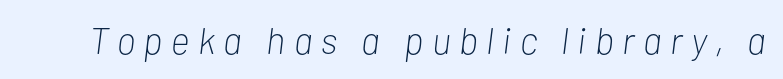
Q: Is the text bold? A: No.
Q: Is the text italic (slanted)? A: Yes, it leans right by about 7 degrees.
Q: Is the text underlined? A: No.
Q: Is the spacing between letters normal or unusually wide? A: Unusually wide.
Q: Width (condensed, normal, or wide)? A: Condensed.
Q: Stroke contrast? A: Low.
Q: x-height? A: Medium.
Q: Monospaced? A: No.
